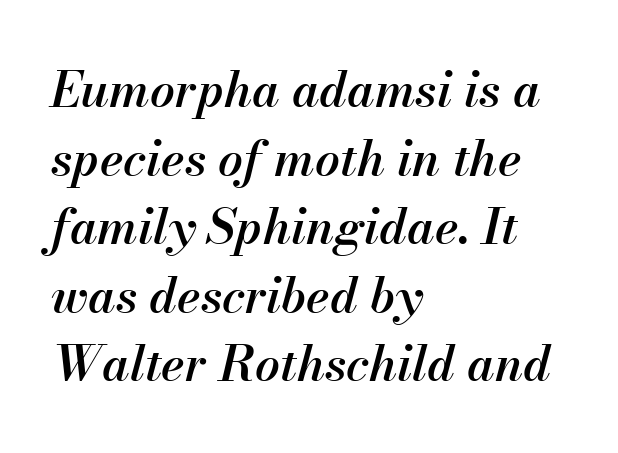
The image shows 49 px semibold type, italic (leaning right); set left-aligned, normal line spacing (1.4x), normal letter spacing, not underlined; medium stroke contrast and a small x-height.
